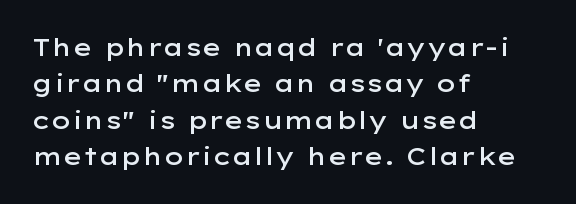
Q: Is the text bold? A: Semi-bold.
Q: Is the text italic (slanted)? A: No, it is upright.
Q: Is the text underlined? A: No.
Q: How is the paragraph aligned? A: Left-aligned.
Q: Is the spacing between letters normal or unusually wide? A: Normal.
Q: Is the spacing between lines tight, normal or loose? A: Normal.
